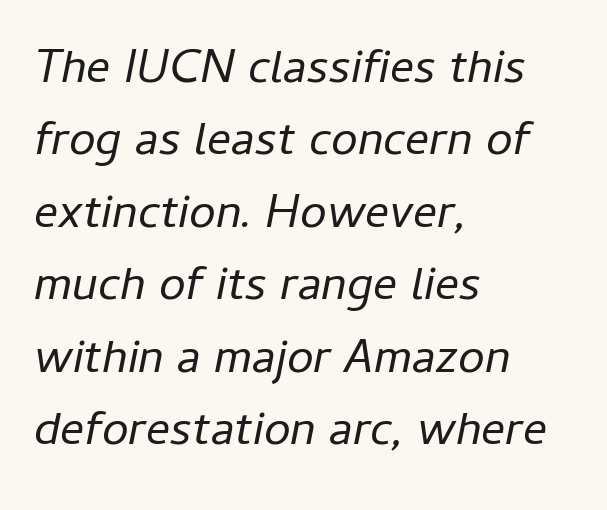
{"italic": "yes", "lean": "right", "slant_degrees": 11, "bold": "no", "weight": "regular", "width": "normal", "stroke_contrast": "low", "x_height": "medium", "monospaced": "no", "underline": "no", "align": "left", "line_spacing": "normal", "line_spacing_ratio": 1.51, "letter_spacing": "normal", "letter_spacing_em": 0.0, "glyph_px": 48}
